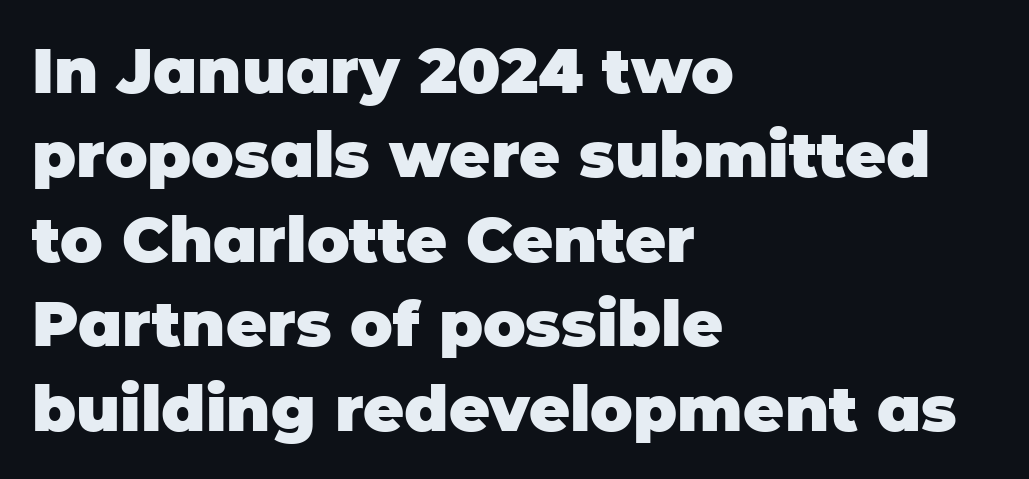
The image shows 63 px heavy sans-serif type, upright; set left-aligned, normal line spacing (1.34x), normal letter spacing, not underlined; low stroke contrast and a large x-height.
